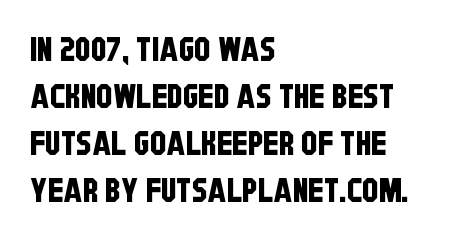
Q: Is the typeface a serif or a sans-serif typeface? A: Sans-serif.
Q: Is the text underlined? A: No.
Q: How is the paragraph aligned? A: Left-aligned.
Q: Is the spacing between letters normal or unusually wide? A: Normal.
Q: Is the spacing between lines tight, normal or loose? A: Normal.
Q: Width (condensed, normal, or wide)? A: Condensed.
Q: Stroke contrast? A: Low.
Q: x-height? A: Large.
Q: Monospaced? A: No.
